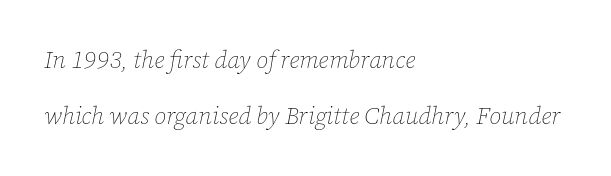
Characters are canted at an angle relative to the baseline's perpendicular. The characters are drawn with everyday or finer stroke widths. Quick note: underline off. Tracking value appears to be zero — textbook default spacing. Honestly, the rows look like they've been pulled way apart. Is the block centered? No — it sits flush against the left margin.
